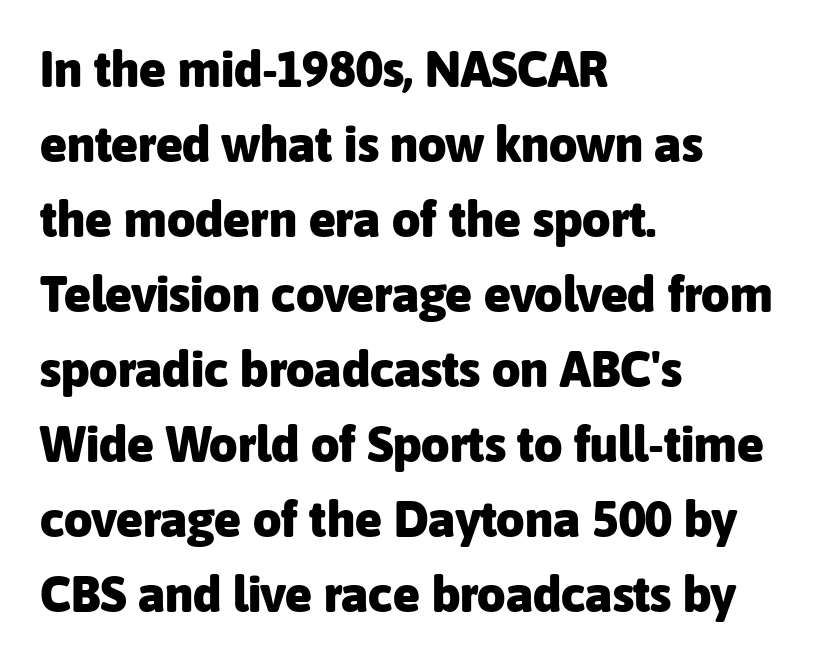
{"serif": "no", "italic": "no", "bold": "yes", "weight": "heavy", "width": "normal", "stroke_contrast": "low", "x_height": "medium", "monospaced": "no", "underline": "no", "align": "left", "line_spacing": "normal", "line_spacing_ratio": 1.5, "letter_spacing": "normal", "letter_spacing_em": 0.0, "glyph_px": 50}
